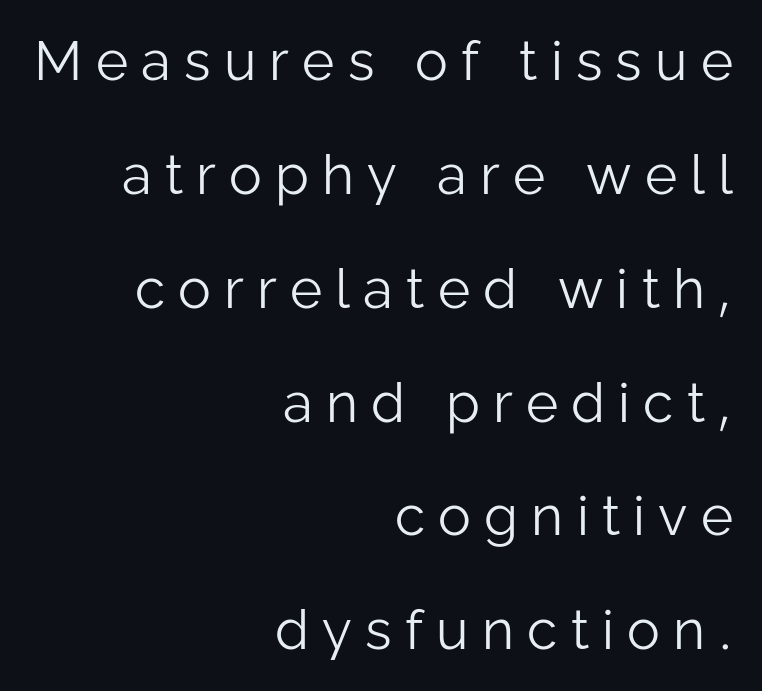
{"serif": "no", "italic": "no", "bold": "no", "weight": "light", "width": "normal", "stroke_contrast": "low", "x_height": "medium", "monospaced": "no", "underline": "no", "align": "right", "line_spacing": "loose", "line_spacing_ratio": 2.07, "letter_spacing": "wide", "letter_spacing_em": 0.24, "glyph_px": 55}
